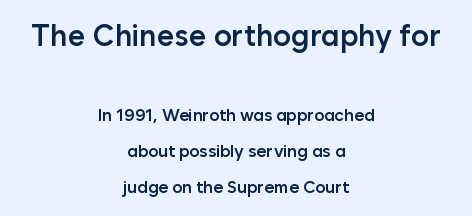
The image shows 30 px semibold sans-serif type, upright; set centered, loose line spacing (2.11x), normal letter spacing, not underlined; the first (top) block is 1.76x larger; low stroke contrast and a medium x-height.
